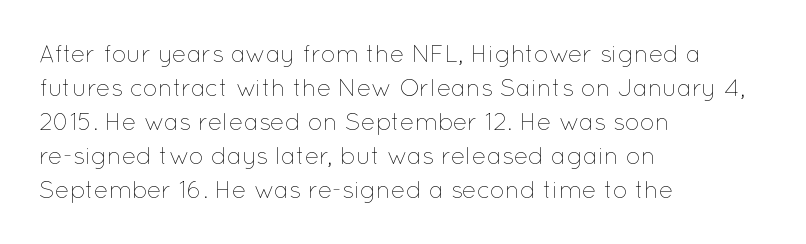
Just letters on the line, the space beneath them empty. The lines sit at an ordinary, default distance from one another. Reading down the block, your eye returns to a fixed left position each line. Think standard paragraph weight, or any step lighter than that.
